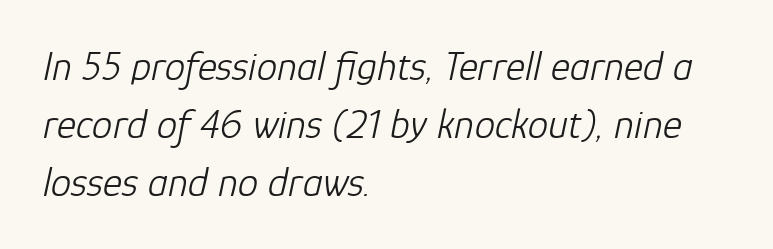
Q: Is the text bold? A: No.
Q: Is the text italic (slanted)? A: Yes, it leans right by about 12 degrees.
Q: Is the text underlined? A: No.
Q: How is the paragraph aligned? A: Left-aligned.
Q: Is the spacing between letters normal or unusually wide? A: Normal.
Q: Is the spacing between lines tight, normal or loose? A: Normal.
Q: Width (condensed, normal, or wide)? A: Normal.
Q: Stroke contrast? A: Low.
Q: x-height? A: Medium.
Q: Monospaced? A: No.
